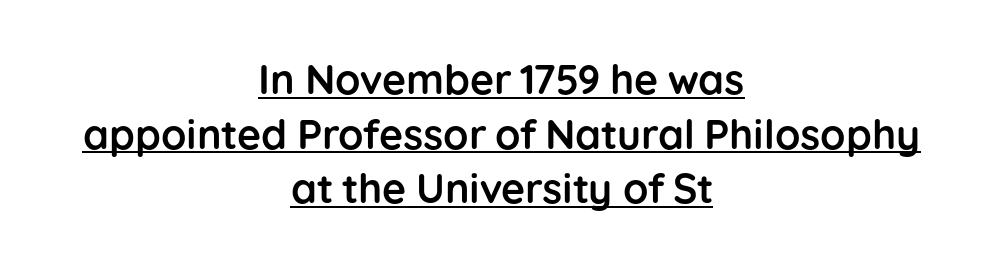
{"serif": "no", "italic": "no", "bold": "yes", "weight": "semibold", "width": "normal", "stroke_contrast": "low", "x_height": "medium", "monospaced": "no", "underline": "yes", "align": "center", "line_spacing": "normal", "line_spacing_ratio": 1.33, "letter_spacing": "normal", "letter_spacing_em": 0.0, "glyph_px": 41}
